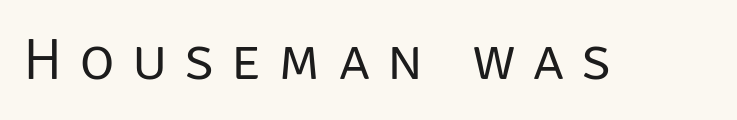
{"serif": "no", "italic": "no", "bold": "no", "weight": "regular", "width": "normal", "stroke_contrast": "low", "x_height": "large", "monospaced": "no", "underline": "no", "letter_spacing": "wide", "letter_spacing_em": 0.3, "glyph_px": 59}
